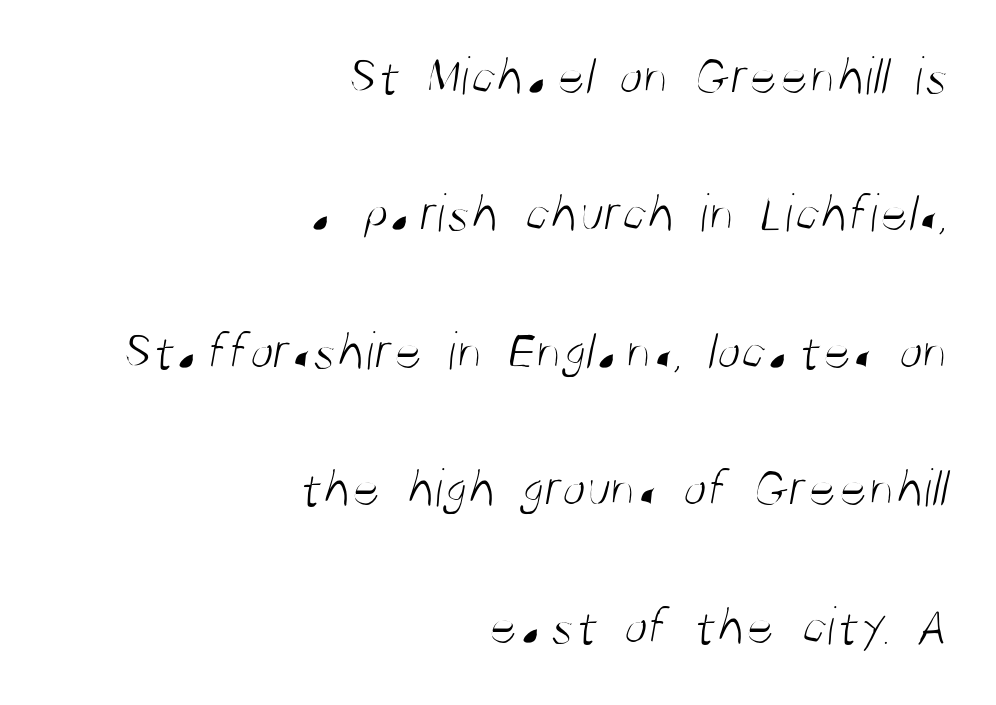
The image shows 55 px light, condensed sans-serif type; set right-aligned, loose line spacing (2.5x), normal letter spacing, not underlined; medium stroke contrast and a large x-height.
